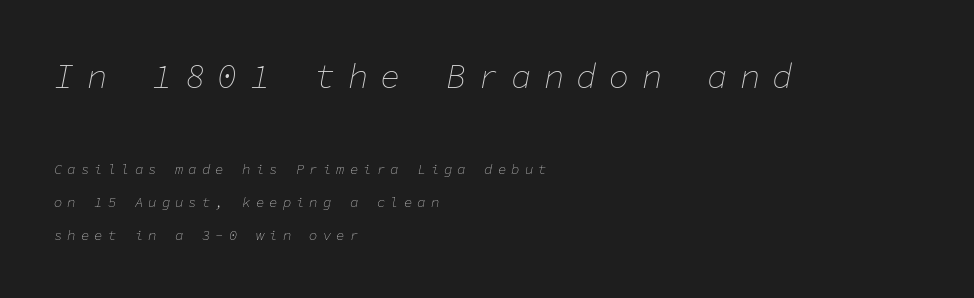
The image shows 34 px thin type, italic (leaning right), monospaced; set left-aligned, loose line spacing (2.33x), unusually wide letter spacing (+0.36 em), not underlined; the first (top) block is 2.43x larger; low stroke contrast and a medium x-height.
